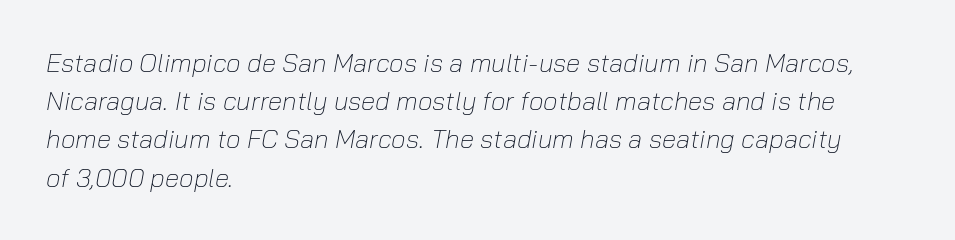
Q: Is the text bold? A: No.
Q: Is the text italic (slanted)? A: Yes, it leans right by about 10 degrees.
Q: Is the text underlined? A: No.
Q: How is the paragraph aligned? A: Left-aligned.
Q: Is the spacing between letters normal or unusually wide? A: Normal.
Q: Is the spacing between lines tight, normal or loose? A: Normal.
